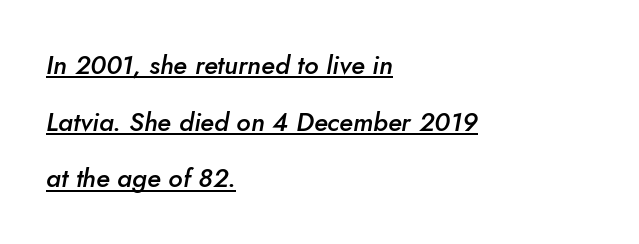
Quick note: interline space is abundant. Leftover space on each line is placed entirely after the last word. This sample uses an oblique cut, with every glyph tilted off the vertical. How heavy is the stroke? Medium-heavy — a semibold, shy of bold.
